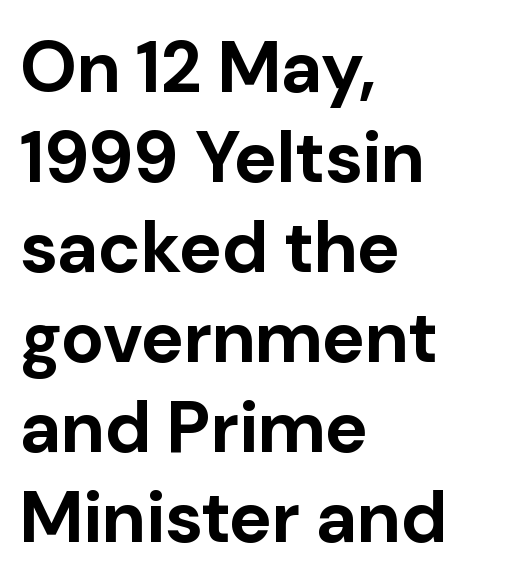
Q: Is the text bold? A: Yes.
Q: Is the text italic (slanted)? A: No, it is upright.
Q: Is the typeface a serif or a sans-serif typeface? A: Sans-serif.
Q: Is the text underlined? A: No.
Q: How is the paragraph aligned? A: Left-aligned.
Q: Is the spacing between letters normal or unusually wide? A: Normal.
Q: Is the spacing between lines tight, normal or loose? A: Normal.
Q: Width (condensed, normal, or wide)? A: Normal.
Q: Stroke contrast? A: Low.
Q: x-height? A: Medium.
Q: Monospaced? A: No.
